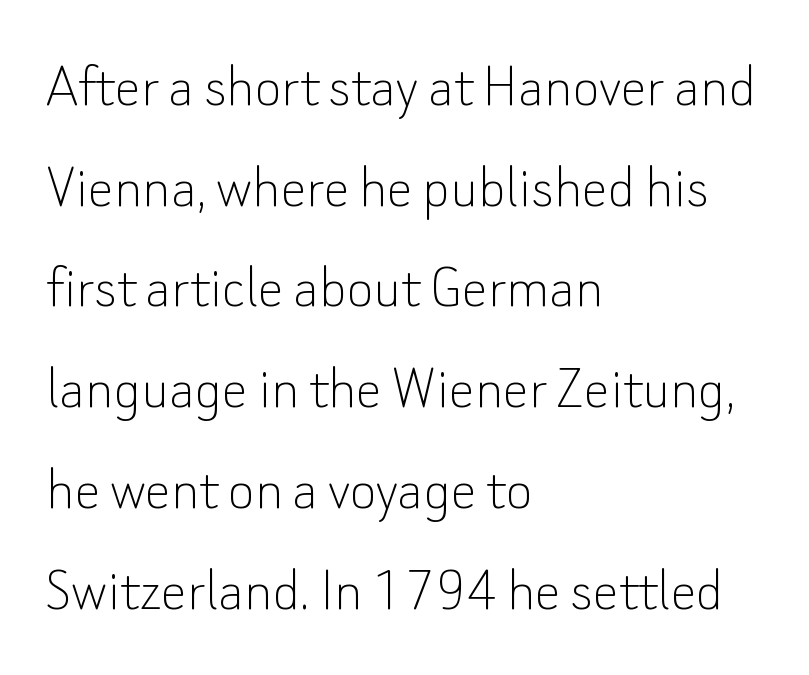
Q: Is the text bold? A: No.
Q: Is the text italic (slanted)? A: No, it is upright.
Q: Is the typeface a serif or a sans-serif typeface? A: Sans-serif.
Q: Is the text underlined? A: No.
Q: How is the paragraph aligned? A: Left-aligned.
Q: Is the spacing between letters normal or unusually wide? A: Normal.
Q: Is the spacing between lines tight, normal or loose? A: Normal.
Q: Width (condensed, normal, or wide)? A: Normal.
Q: Stroke contrast? A: Low.
Q: x-height? A: Small.
Q: Monospaced? A: No.
